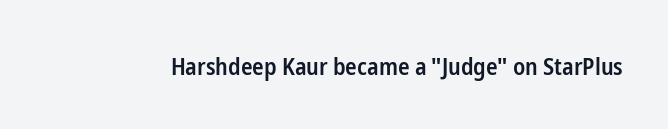
The image shows 24 px text type, upright; set normal letter spacing, not underlined.
